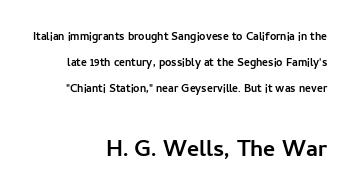
Underlining? Definitely not there. This sample uses an upright cut, with every glyph sitting square on the baseline. The text block is weighted toward the right margin, trailing off unevenly leftward. This sample uses plain, unmodified letter spacing. The letters carry no serifs — their stems end cleanly without finishing strokes. The face used here is proportionally spaced, like ordinary book or web type.
